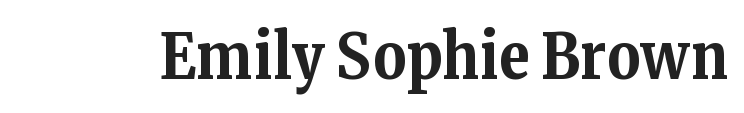
Q: Is the text bold? A: Yes.
Q: Is the text italic (slanted)? A: No, it is upright.
Q: Is the typeface a serif or a sans-serif typeface? A: Serif.
Q: Is the text underlined? A: No.
Q: Is the spacing between letters normal or unusually wide? A: Normal.
Q: Width (condensed, normal, or wide)? A: Normal.
Q: Stroke contrast? A: Medium.
Q: x-height? A: Medium.
Q: Monospaced? A: No.
